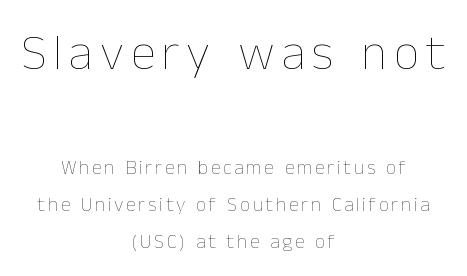
Q: Is the text bold? A: No.
Q: Is the text italic (slanted)? A: No, it is upright.
Q: Is the text underlined? A: No.
Q: How is the paragraph aligned? A: Centered.
Q: Which block of text is set in a larger size, the first (top) or the second (bottom)? A: The first (top) one.
Q: Width (condensed, normal, or wide)? A: Normal.
Q: Stroke contrast? A: Low.
Q: x-height? A: Medium.
Q: Monospaced? A: No.
